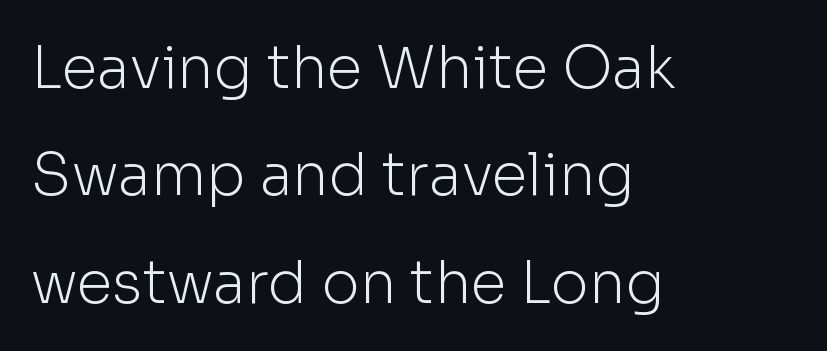
The image shows 58 px light sans-serif type, upright; set left-aligned, line spacing 1.85x, normal letter spacing, not underlined; low stroke contrast and a medium x-height.
